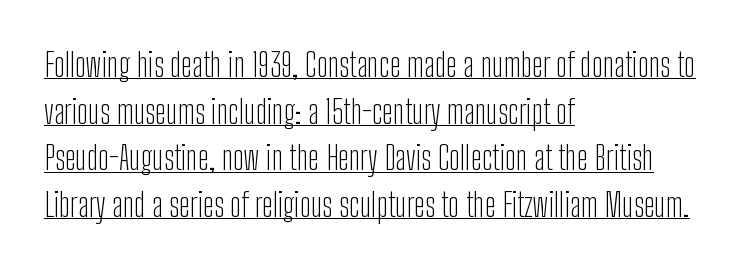
Compared with a centered layout, this one pins lines to the left instead. Vertically, the passage feels balanced, rows spaced as you'd expect. This rendering features underlined lettering. The lettering holds an erect, upright posture throughout.
